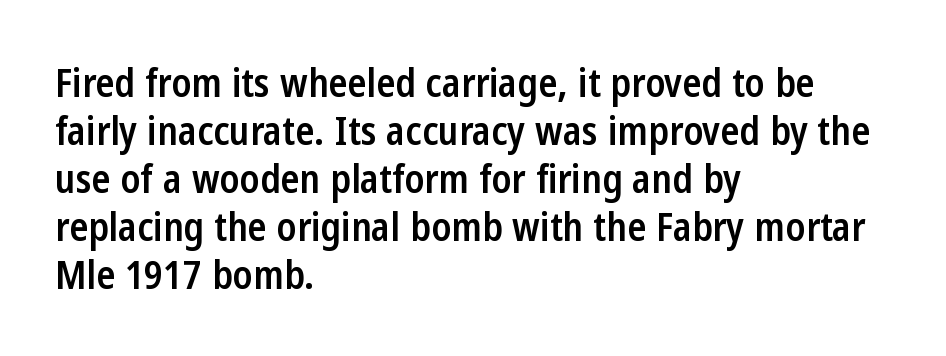
{"serif": "no", "italic": "no", "bold": "semi", "weight": "semibold", "width": "condensed", "stroke_contrast": "low", "x_height": "medium", "monospaced": "no", "underline": "no", "align": "left", "line_spacing_ratio": 1.23, "letter_spacing": "normal", "letter_spacing_em": 0.0, "glyph_px": 39}
